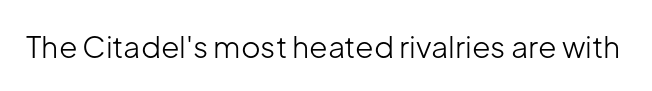
Q: Is the text bold? A: No.
Q: Is the text italic (slanted)? A: No, it is upright.
Q: Is the typeface a serif or a sans-serif typeface? A: Sans-serif.
Q: Is the text underlined? A: No.
Q: Is the spacing between letters normal or unusually wide? A: Normal.
Q: Width (condensed, normal, or wide)? A: Normal.
Q: Stroke contrast? A: Low.
Q: x-height? A: Medium.
Q: Monospaced? A: No.
